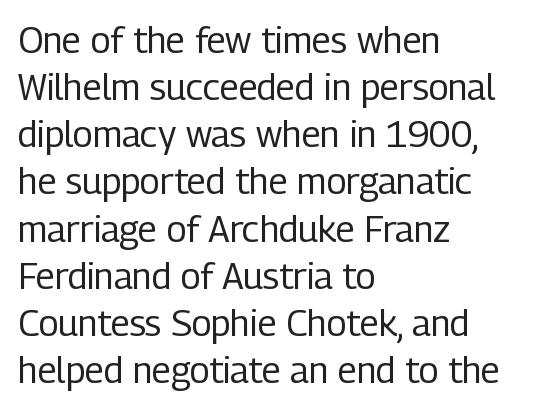
{"serif": "no", "italic": "no", "bold": "no", "weight": "regular", "width": "condensed", "stroke_contrast": "low", "x_height": "medium", "monospaced": "no", "underline": "no", "align": "left", "line_spacing": "normal", "line_spacing_ratio": 1.31, "letter_spacing": "normal", "letter_spacing_em": 0.0, "glyph_px": 36}
